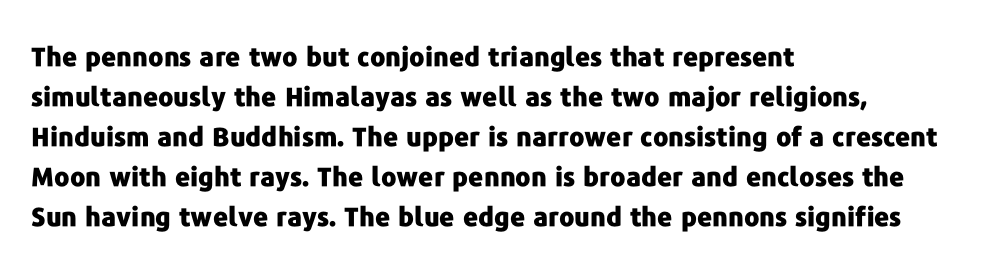
Q: Is the text bold? A: Yes.
Q: Is the text italic (slanted)? A: No, it is upright.
Q: Is the text underlined? A: No.
Q: How is the paragraph aligned? A: Left-aligned.
Q: Is the spacing between letters normal or unusually wide? A: Normal.
Q: Is the spacing between lines tight, normal or loose? A: Normal.
